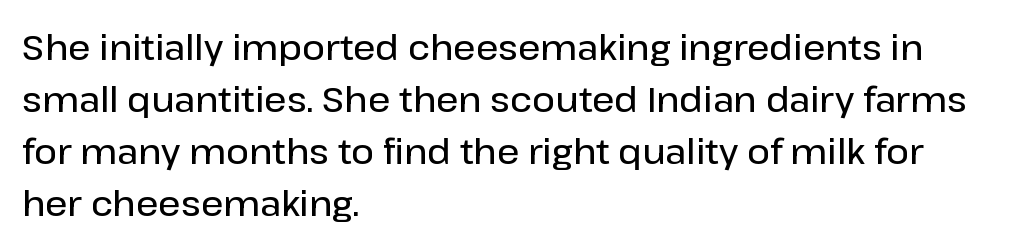
The image shows 35 px semibold sans-serif type, upright; set left-aligned, normal line spacing (1.49x), normal letter spacing, not underlined; low stroke contrast and a medium x-height.
